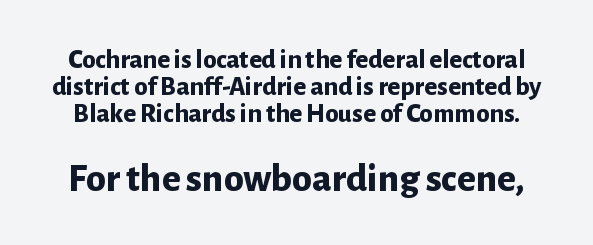
The image shows 40 px bold sans-serif type, upright; set tight line spacing (1.0x), normal letter spacing, not underlined; the second (bottom) block is 1.48x larger; low stroke contrast and a medium x-height.
